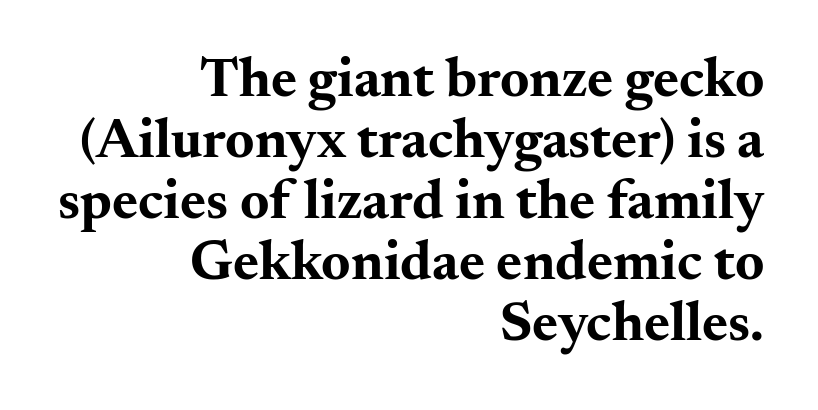
{"serif": "yes", "italic": "no", "bold": "yes", "weight": "bold", "width": "wide", "stroke_contrast": "medium", "x_height": "small", "monospaced": "no", "underline": "no", "align": "right", "line_spacing": "tight", "line_spacing_ratio": 1.09, "letter_spacing": "normal", "letter_spacing_em": 0.0, "glyph_px": 56}
